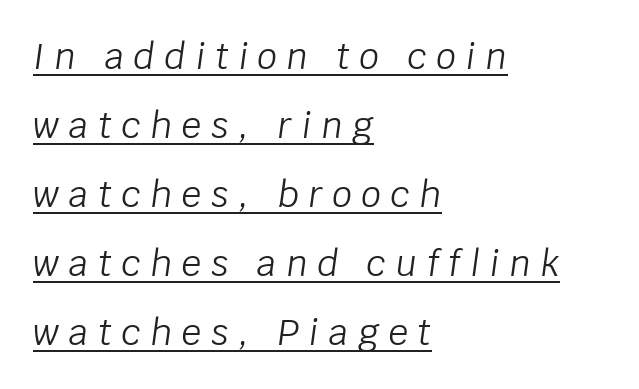
Q: Is the text bold? A: No.
Q: Is the text italic (slanted)? A: Yes, it leans right by about 8 degrees.
Q: Is the text underlined? A: Yes.
Q: How is the paragraph aligned? A: Left-aligned.
Q: Is the spacing between letters normal or unusually wide? A: Unusually wide.
Q: Is the spacing between lines tight, normal or loose? A: Loose.
Q: Width (condensed, normal, or wide)? A: Normal.
Q: Stroke contrast? A: Low.
Q: x-height? A: Large.
Q: Monospaced? A: No.
